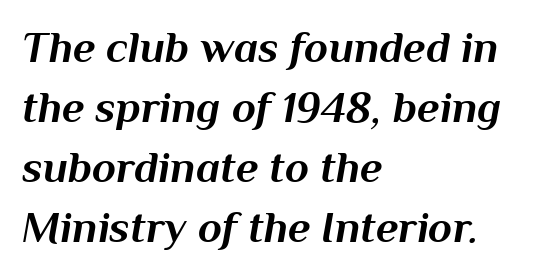
Italic: yes, the glyphs are oblique. These lines are set flush left with a ragged right edge. Varying glyph widths throughout — classic text-font behaviour. Summary of weight: heavy, a full bold. Observe the ordinary spacing: letters are neighbours, not strangers. Words float on clear page, feet unadorned.
